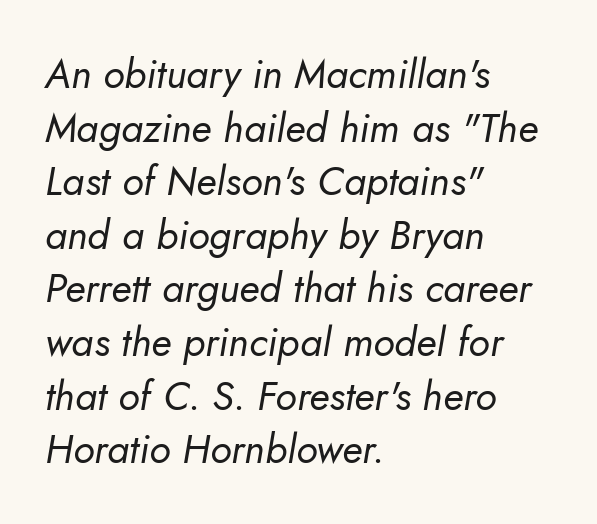
The image shows 40 px regular-weight type, italic (leaning right); set left-aligned, normal line spacing (1.34x), normal letter spacing, not underlined; low stroke contrast and a small x-height.
